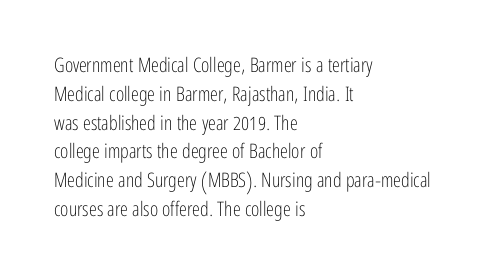
Q: Is the text bold? A: No.
Q: Is the text italic (slanted)? A: No, it is upright.
Q: Is the text underlined? A: No.
Q: How is the paragraph aligned? A: Left-aligned.
Q: Is the spacing between letters normal or unusually wide? A: Normal.
Q: Is the spacing between lines tight, normal or loose? A: Normal.
